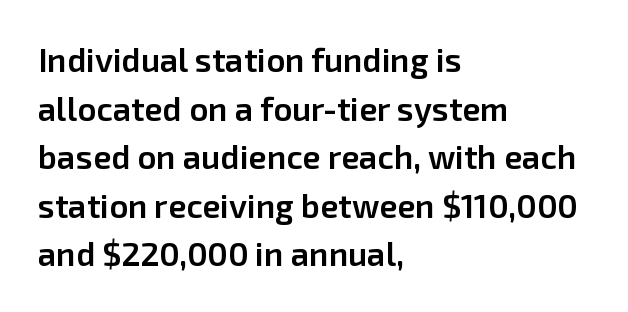
The image shows 33 px semibold sans-serif type, upright; set left-aligned, normal line spacing (1.47x), normal letter spacing, not underlined; low stroke contrast and a medium x-height.
